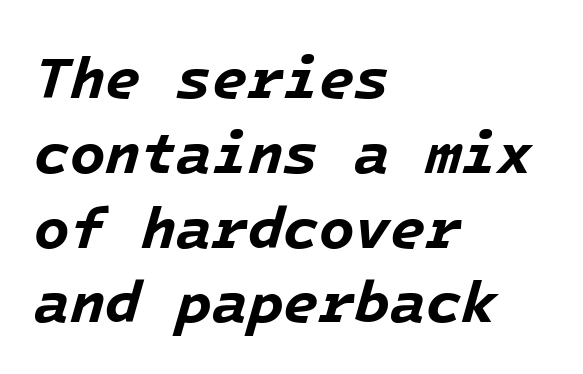
The paragraph shown leans on its left margin. Words float on clear page, feet unadorned. Emphasis by weight is at full strength: bold. The letterforms sit shoulder to shoulder at normal distance. Interline gaps are of average width in this sample.
